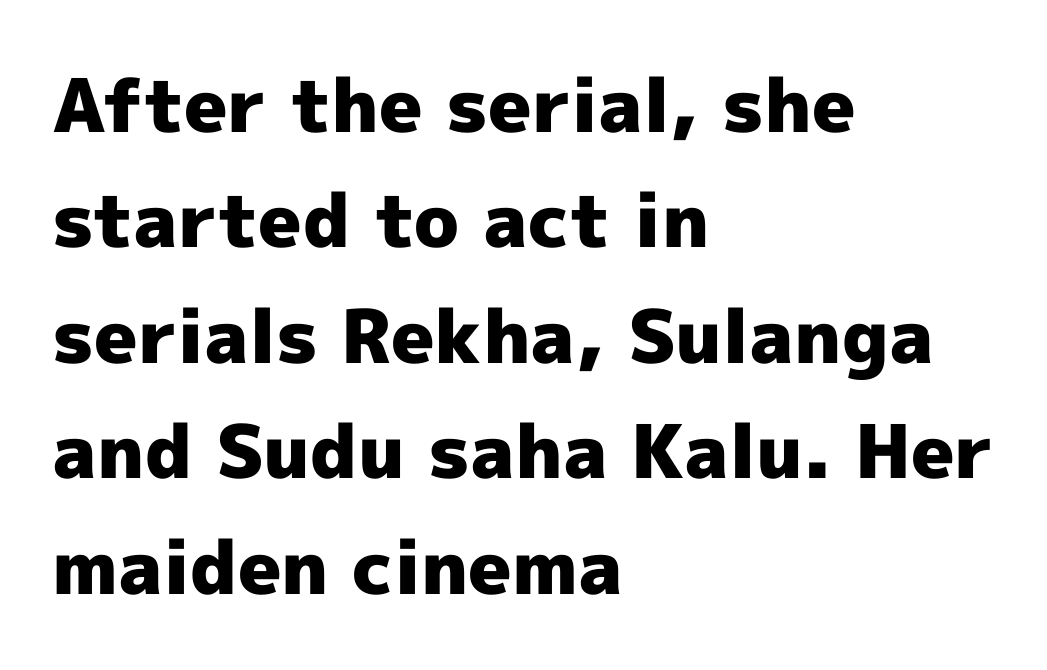
This rendering employs a face without finishing strokes, i.e., a sans-serif. Do the characters align in a grid? No, the font is proportional. Regarding leading, the lines here are spaced in the standard way. Plenty of ink on the page — the face is bold. Does extra space separate the letters? No, they use regular spacing.
